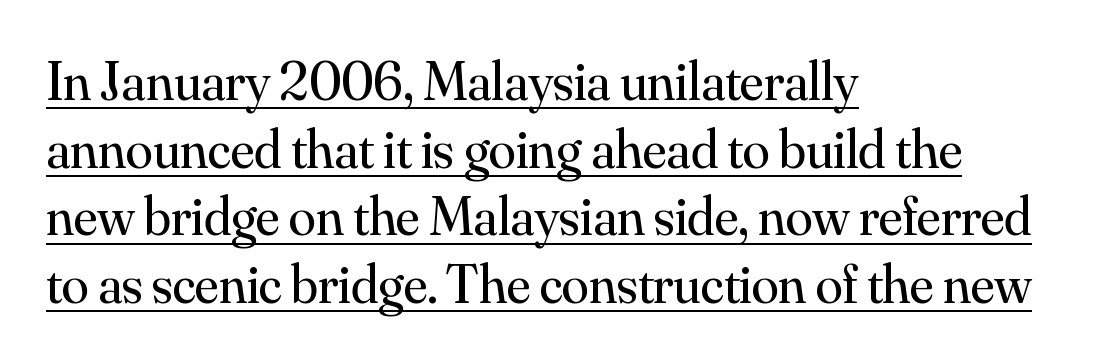
{"serif": "yes", "italic": "no", "bold": "no", "weight": "regular", "width": "normal", "stroke_contrast": "medium", "x_height": "small", "monospaced": "no", "underline": "yes", "align": "left", "line_spacing_ratio": 1.23, "letter_spacing": "normal", "letter_spacing_em": 0.0, "glyph_px": 55}
